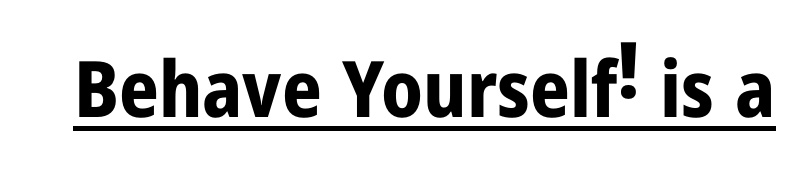
The rendering uses natural spacing where letterforms have individual widths. Like a heading marked for emphasis, these lines bear an underscore. Stroke thickness is high; the sample reads as a true bold. This sample uses an upright cut, with every glyph sitting square on the baseline.
